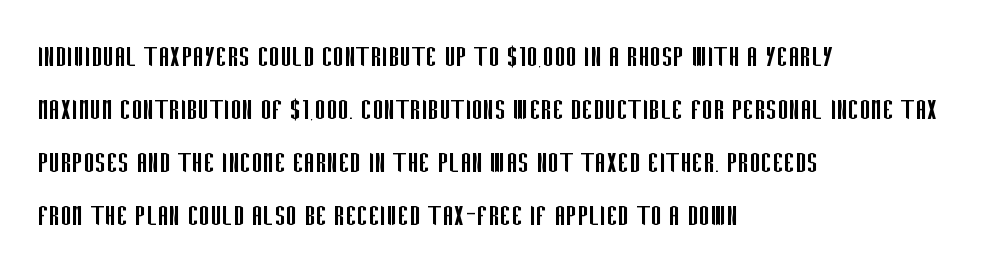
{"serif": "no", "italic": "no", "bold": "no", "weight": "regular", "width": "condensed", "stroke_contrast": "low", "x_height": "large", "monospaced": "no", "underline": "no", "align": "left", "line_spacing": "normal", "line_spacing_ratio": 1.56, "letter_spacing": "normal", "letter_spacing_em": 0.0, "glyph_px": 34}
